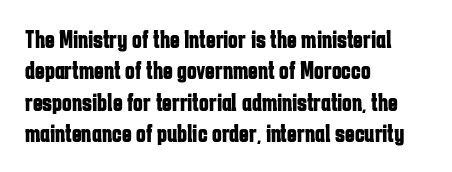
Q: Is the text bold? A: Yes.
Q: Is the text italic (slanted)? A: No, it is upright.
Q: Is the text underlined? A: No.
Q: How is the paragraph aligned? A: Left-aligned.
Q: Is the spacing between letters normal or unusually wide? A: Normal.
